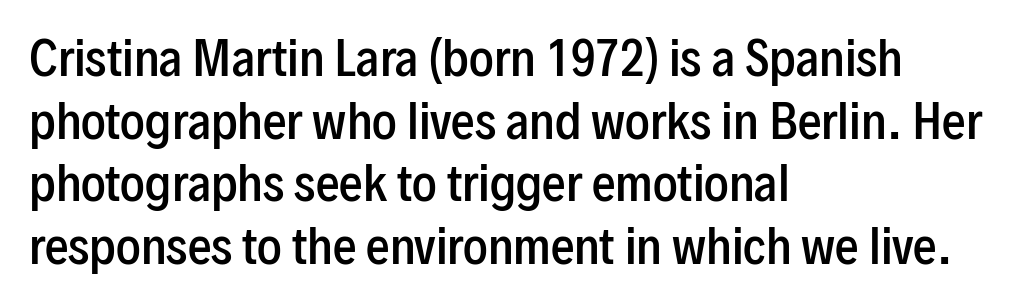
Q: Is the text bold? A: Semi-bold.
Q: Is the text italic (slanted)? A: No, it is upright.
Q: Is the typeface a serif or a sans-serif typeface? A: Sans-serif.
Q: Is the text underlined? A: No.
Q: How is the paragraph aligned? A: Left-aligned.
Q: Is the spacing between letters normal or unusually wide? A: Normal.
Q: Is the spacing between lines tight, normal or loose? A: Normal.
Q: Width (condensed, normal, or wide)? A: Condensed.
Q: Stroke contrast? A: Low.
Q: x-height? A: Medium.
Q: Monospaced? A: No.
